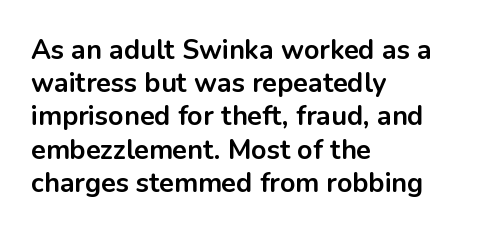
Q: Is the text bold? A: Yes.
Q: Is the text italic (slanted)? A: No, it is upright.
Q: Is the text underlined? A: No.
Q: How is the paragraph aligned? A: Left-aligned.
Q: Is the spacing between letters normal or unusually wide? A: Normal.
